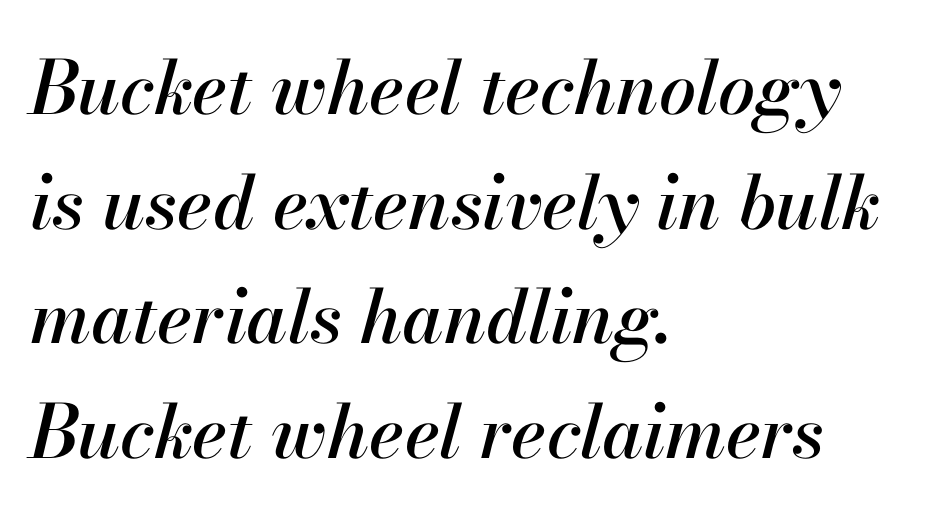
The face used here is proportionally spaced, like ordinary book or web type. Line starts are locked; line ends wander. The baseline area is clear. Tracking value appears to be zero — textbook default spacing. Posture: slanted. The line-height multiplier appears to be the usual default.
